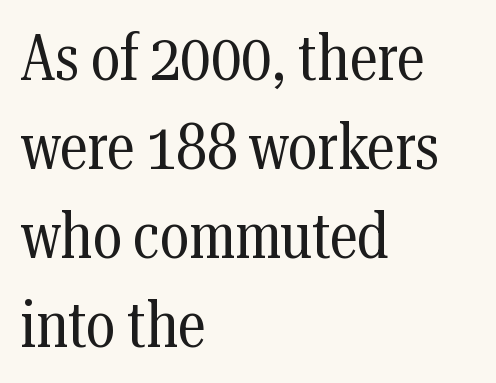
Q: Is the text bold? A: No.
Q: Is the text italic (slanted)? A: No, it is upright.
Q: Is the typeface a serif or a sans-serif typeface? A: Serif.
Q: Is the text underlined? A: No.
Q: How is the paragraph aligned? A: Left-aligned.
Q: Is the spacing between letters normal or unusually wide? A: Normal.
Q: Is the spacing between lines tight, normal or loose? A: Normal.
Q: Width (condensed, normal, or wide)? A: Condensed.
Q: Stroke contrast? A: Medium.
Q: x-height? A: Medium.
Q: Monospaced? A: No.
